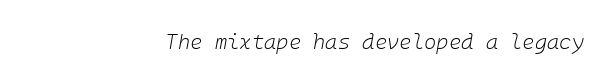
The image shows 21 px text type, italic (leaning right); set normal letter spacing, not underlined.
